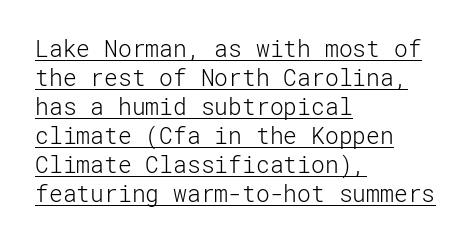
A roman cut, with each character standing at attention. The gaps between neighbouring characters are ordinary and unremarkable. These lines sit exactly where default settings would place them. Is the block centered? No — it sits flush against the left margin. Is the stroke heavy? The answer is a plain regular-or-lighter. A rule runs beneath these lines of type.
